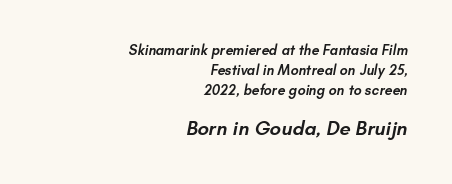
The face used here is a semibold: visibly heavier than regular, lighter than bold. Students, observe: this is what conventionally led text looks like. No word sits above an underline. You could call the tracking neutral — neither tight nor loose.
